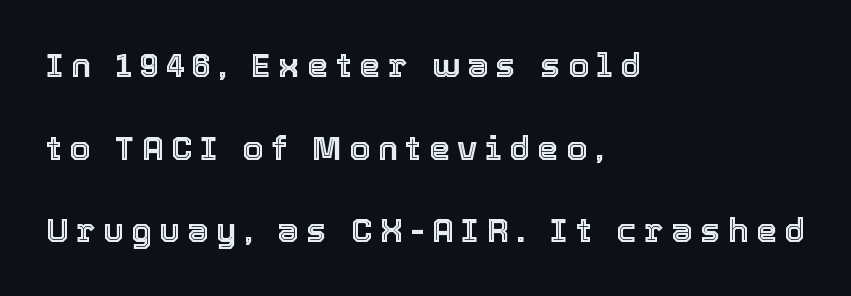
Q: Is the text italic (slanted)? A: No, it is upright.
Q: Is the text underlined? A: No.
Q: How is the paragraph aligned? A: Left-aligned.
Q: Is the spacing between letters normal or unusually wide? A: Unusually wide.
Q: Is the spacing between lines tight, normal or loose? A: Loose.
Q: Width (condensed, normal, or wide)? A: Normal.
Q: x-height? A: Medium.
Q: Monospaced? A: No.
